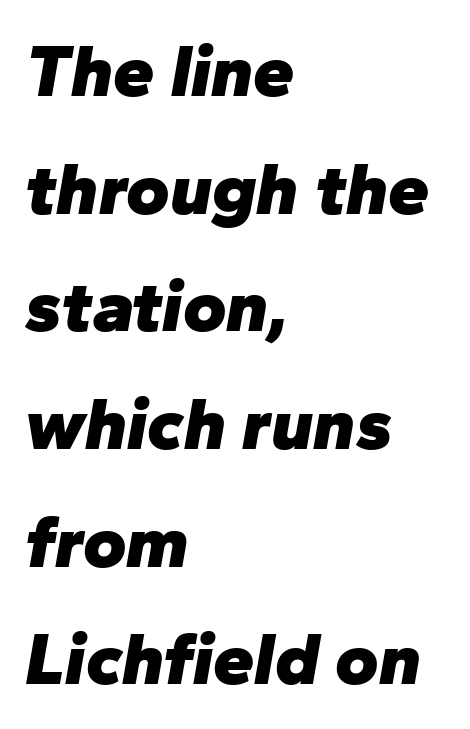
The image shows 74 px heavy type, italic (leaning right); set left-aligned, normal line spacing (1.59x), normal letter spacing, not underlined; low stroke contrast and a medium x-height.
